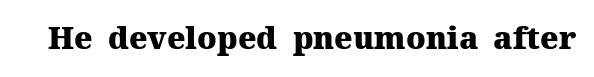
The image shows 31 px heavy serif type, upright; set normal letter spacing, not underlined; medium stroke contrast and a medium x-height.
